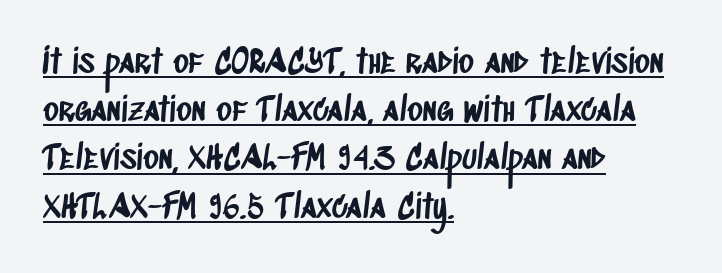
{"serif": "no", "width": "condensed", "stroke_contrast": "low", "x_height": "large", "monospaced": "no", "underline": "yes", "align": "left", "line_spacing": "normal", "line_spacing_ratio": 1.46, "letter_spacing": "normal", "letter_spacing_em": 0.0, "glyph_px": 33}
